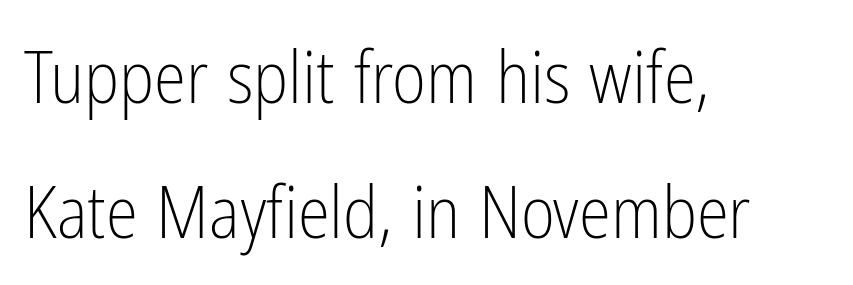
Q: Is the text bold? A: No.
Q: Is the text italic (slanted)? A: No, it is upright.
Q: Is the typeface a serif or a sans-serif typeface? A: Sans-serif.
Q: Is the text underlined? A: No.
Q: How is the paragraph aligned? A: Left-aligned.
Q: Is the spacing between letters normal or unusually wide? A: Normal.
Q: Width (condensed, normal, or wide)? A: Condensed.
Q: Stroke contrast? A: Low.
Q: x-height? A: Medium.
Q: Monospaced? A: No.
